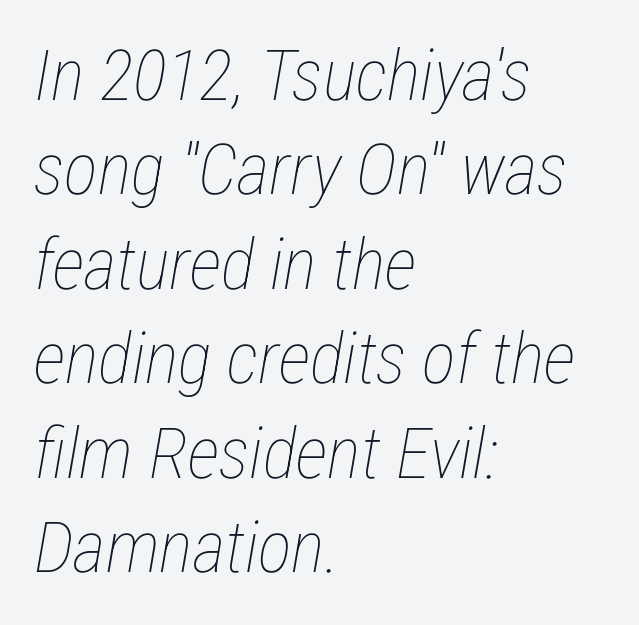
{"italic": "yes", "lean": "right", "slant_degrees": 12, "bold": "no", "weight": "thin", "width": "condensed", "stroke_contrast": "low", "x_height": "medium", "monospaced": "no", "underline": "no", "align": "left", "line_spacing": "normal", "line_spacing_ratio": 1.33, "letter_spacing": "normal", "letter_spacing_em": 0.0, "glyph_px": 71}
